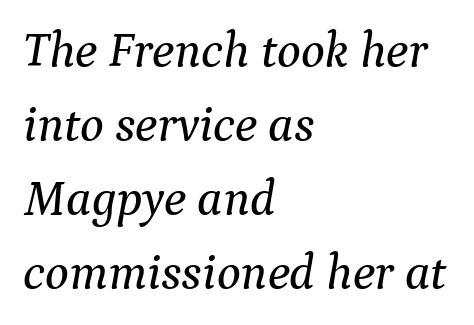
Q: Is the text italic (slanted)? A: Yes, it leans right by about 9 degrees.
Q: Is the typeface a serif or a sans-serif typeface? A: Serif.
Q: Is the text underlined? A: No.
Q: How is the paragraph aligned? A: Left-aligned.
Q: Is the spacing between letters normal or unusually wide? A: Normal.
Q: Is the spacing between lines tight, normal or loose? A: Normal.
Q: Width (condensed, normal, or wide)? A: Normal.
Q: Stroke contrast? A: Medium.
Q: x-height? A: Medium.
Q: Monospaced? A: No.
